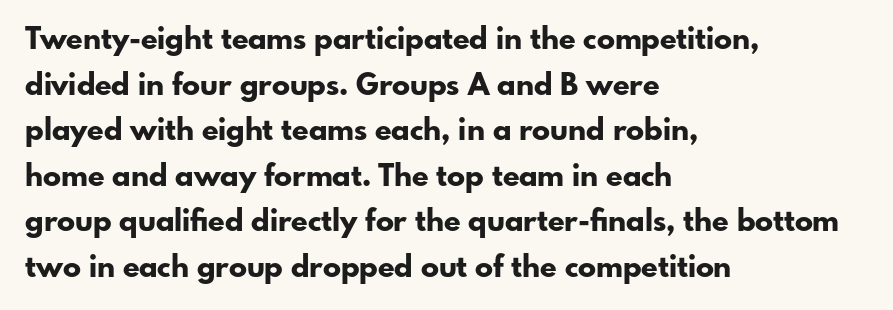
The line texture is even and compact thanks to regular tracking. The lines are quadded left. As a designer I'd log this as weight 700, bold. Character widths vary here, with narrow letters taking less room than wide ones. The zone under the glyphs is completely vacant.
